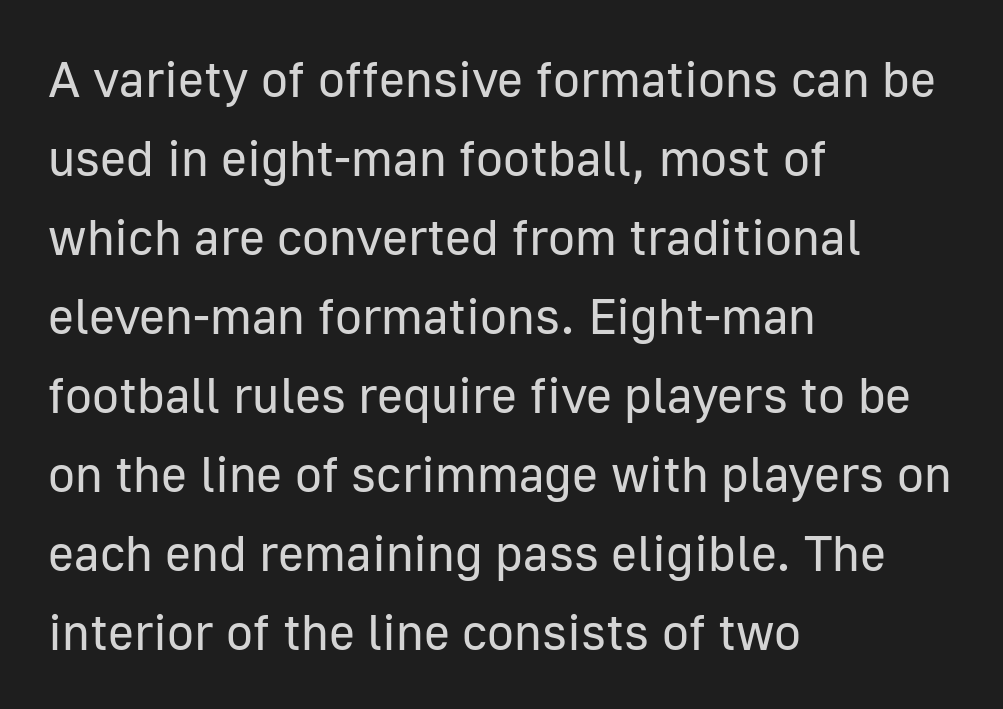
The image shows 50 px regular-weight sans-serif type, upright; set left-aligned, normal line spacing (1.58x), normal letter spacing, not underlined; low stroke contrast and a medium x-height.
